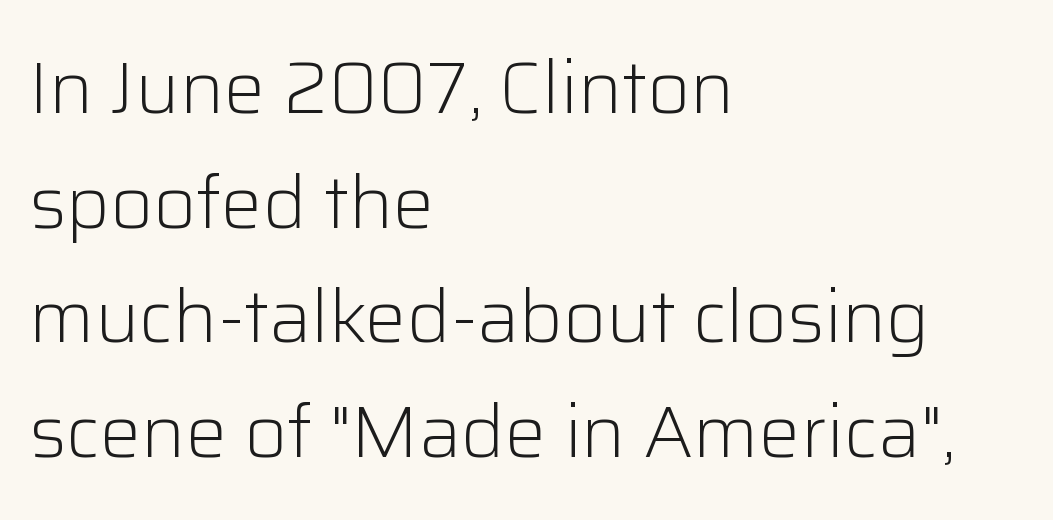
Q: Is the text bold? A: No.
Q: Is the text italic (slanted)? A: No, it is upright.
Q: Is the typeface a serif or a sans-serif typeface? A: Sans-serif.
Q: Is the text underlined? A: No.
Q: How is the paragraph aligned? A: Left-aligned.
Q: Is the spacing between letters normal or unusually wide? A: Normal.
Q: Is the spacing between lines tight, normal or loose? A: Normal.
Q: Width (condensed, normal, or wide)? A: Normal.
Q: Stroke contrast? A: Low.
Q: x-height? A: Medium.
Q: Monospaced? A: No.
